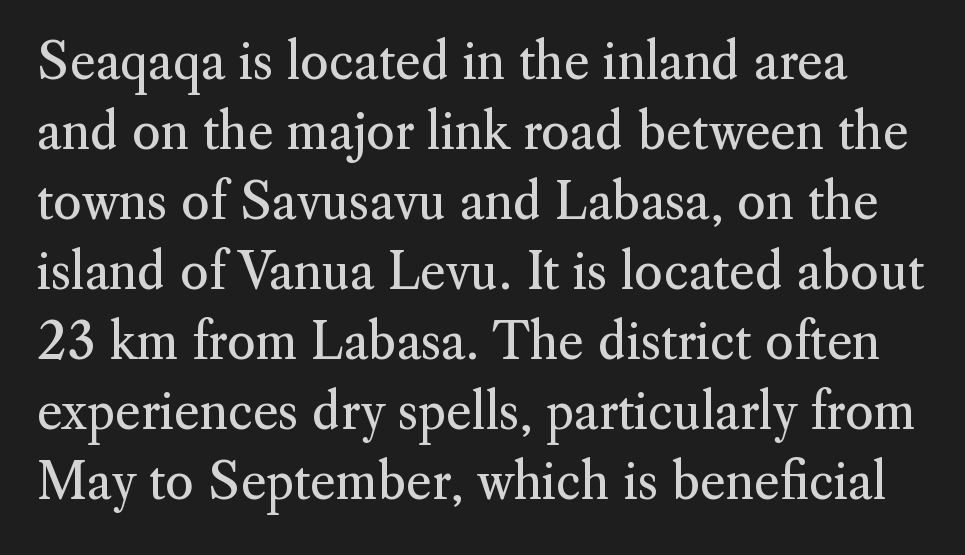
The passage shown has conventional tracking throughout. Bold? No — there's no thickening of the strokes. Normally led — the rows are evenly, conventionally spaced. The letters advance in unequal steps, a hallmark of proportional type. Underline: absent. Quick note: not italic, upright.
